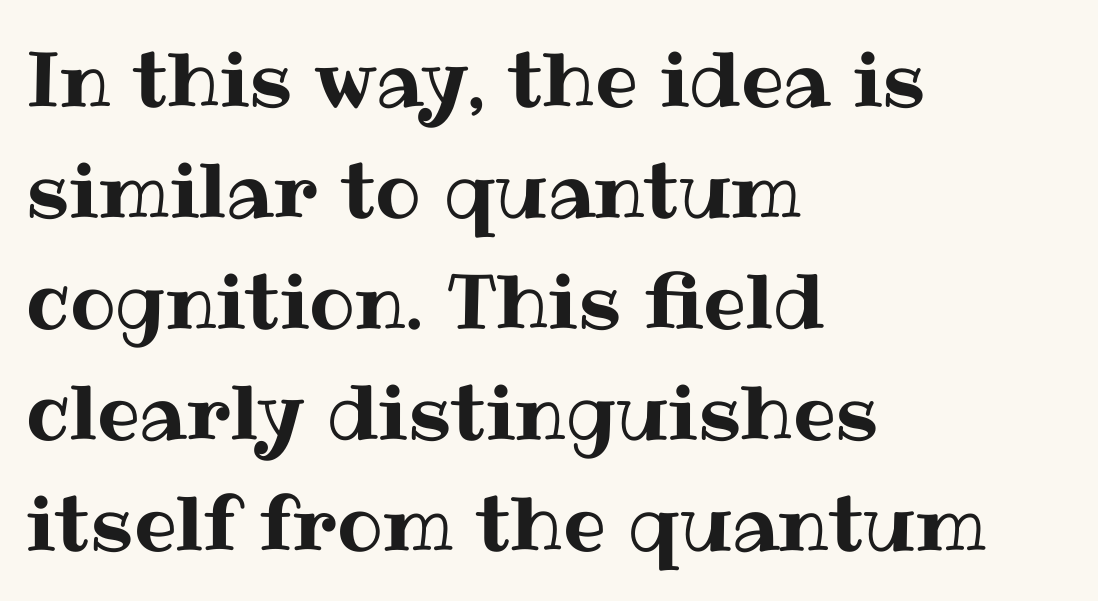
Q: Is the text italic (slanted)? A: No, it is upright.
Q: Is the text underlined? A: No.
Q: How is the paragraph aligned? A: Left-aligned.
Q: Is the spacing between letters normal or unusually wide? A: Normal.
Q: Is the spacing between lines tight, normal or loose? A: Normal.
Q: Width (condensed, normal, or wide)? A: Normal.
Q: Stroke contrast? A: Medium.
Q: x-height? A: Medium.
Q: Monospaced? A: No.
